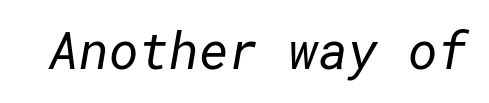
Q: Is the text bold? A: No.
Q: Is the typeface a serif or a sans-serif typeface? A: Sans-serif.
Q: Is the text underlined? A: No.
Q: Is the spacing between letters normal or unusually wide? A: Normal.
Q: Width (condensed, normal, or wide)? A: Normal.
Q: Stroke contrast? A: Low.
Q: x-height? A: Medium.
